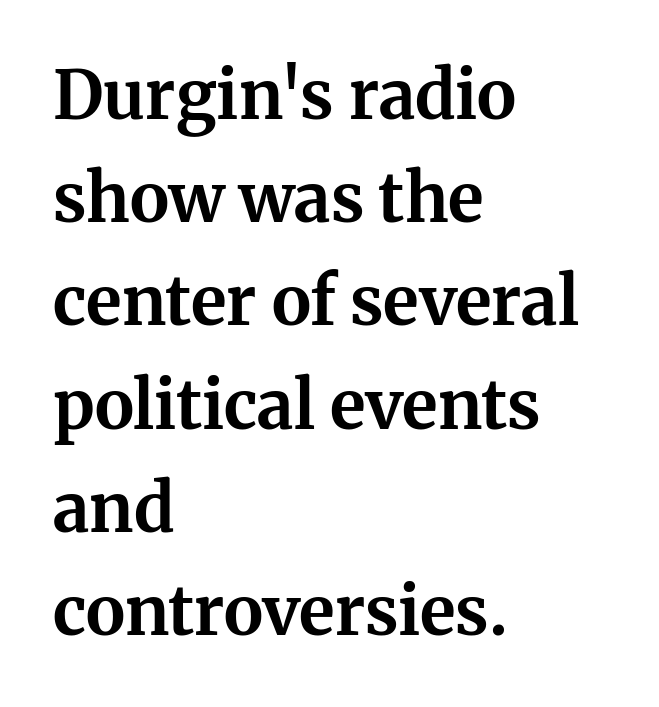
Q: Is the text bold? A: Yes.
Q: Is the text italic (slanted)? A: No, it is upright.
Q: Is the typeface a serif or a sans-serif typeface? A: Serif.
Q: Is the text underlined? A: No.
Q: How is the paragraph aligned? A: Left-aligned.
Q: Is the spacing between letters normal or unusually wide? A: Normal.
Q: Is the spacing between lines tight, normal or loose? A: Normal.
Q: Width (condensed, normal, or wide)? A: Normal.
Q: Stroke contrast? A: Medium.
Q: x-height? A: Medium.
Q: Monospaced? A: No.
